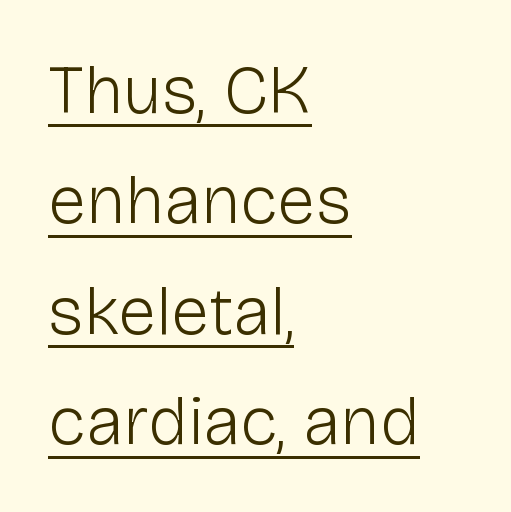
{"serif": "no", "italic": "no", "bold": "no", "weight": "light", "width": "normal", "stroke_contrast": "low", "x_height": "medium", "monospaced": "no", "underline": "yes", "align": "left", "line_spacing": "normal", "line_spacing_ratio": 1.6, "letter_spacing": "normal", "letter_spacing_em": 0.0, "glyph_px": 69}
